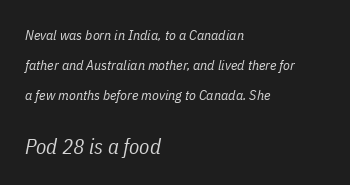
The image shows 21 px text type, italic (leaning right); set left-aligned, loose line spacing (2.14x), normal letter spacing, not underlined; the second (bottom) block is 1.5x larger.
